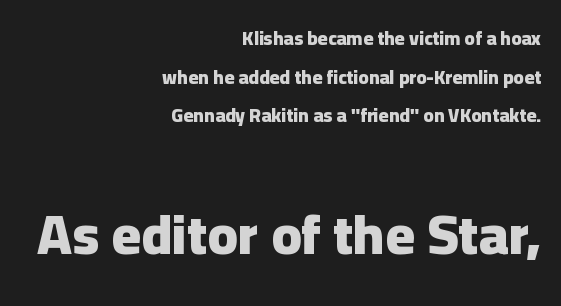
The image shows 56 px heavy sans-serif type, upright; set right-aligned, loose line spacing (2.03x), normal letter spacing, not underlined; the second (bottom) block is 2.95x larger; low stroke contrast and a medium x-height.
